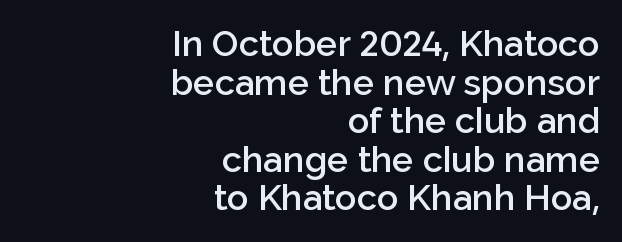
{"serif": "no", "italic": "no", "bold": "semi", "weight": "semibold", "width": "normal", "stroke_contrast": "low", "x_height": "medium", "monospaced": "no", "underline": "no", "align": "right", "line_spacing": "tight", "line_spacing_ratio": 1.07, "letter_spacing": "normal", "letter_spacing_em": 0.0, "glyph_px": 36}
